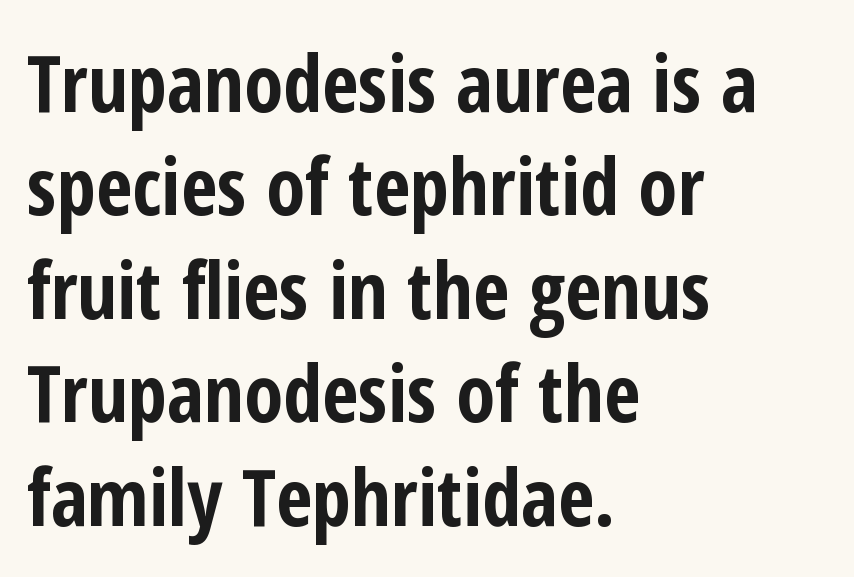
Q: Is the text bold? A: Yes.
Q: Is the text italic (slanted)? A: No, it is upright.
Q: Is the typeface a serif or a sans-serif typeface? A: Sans-serif.
Q: Is the text underlined? A: No.
Q: How is the paragraph aligned? A: Left-aligned.
Q: Is the spacing between letters normal or unusually wide? A: Normal.
Q: Is the spacing between lines tight, normal or loose? A: Normal.
Q: Width (condensed, normal, or wide)? A: Condensed.
Q: Stroke contrast? A: Low.
Q: x-height? A: Medium.
Q: Monospaced? A: No.
